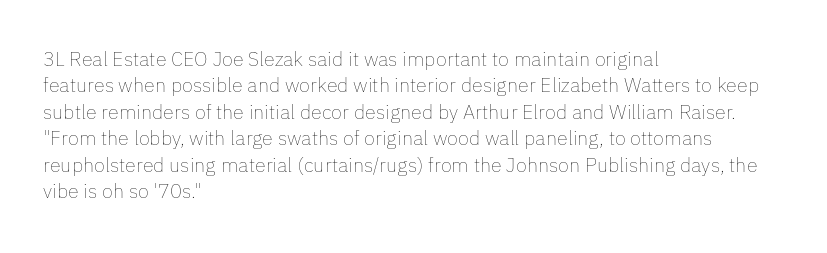
Characters remain perfectly vertical along every line. Rows of type keep a routine distance in the vertical direction. The face looks like a standard text weight, possibly lighter. Letter spacing: default. Each row of text sits above clean, open space.
